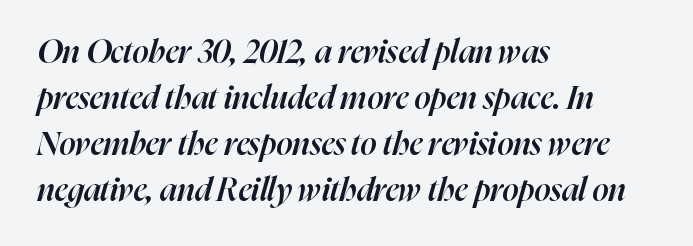
{"italic": "yes", "lean": "right", "slant_degrees": 16, "bold": "semi", "weight": "semibold", "width": "normal", "stroke_contrast": "high", "x_height": "medium", "monospaced": "no", "underline": "no", "align": "left", "line_spacing": "normal", "line_spacing_ratio": 1.44, "letter_spacing": "normal", "letter_spacing_em": 0.0, "glyph_px": 32}
